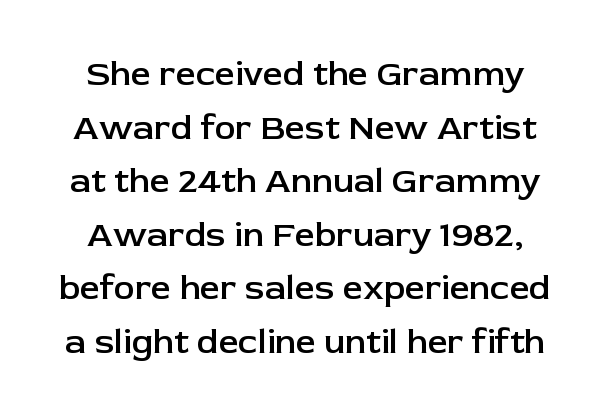
Q: Is the text bold? A: Semi-bold.
Q: Is the text italic (slanted)? A: No, it is upright.
Q: Is the typeface a serif or a sans-serif typeface? A: Sans-serif.
Q: Is the text underlined? A: No.
Q: Is the spacing between letters normal or unusually wide? A: Normal.
Q: Is the spacing between lines tight, normal or loose? A: Normal.
Q: Width (condensed, normal, or wide)? A: Normal.
Q: Stroke contrast? A: Low.
Q: x-height? A: Medium.
Q: Monospaced? A: No.
